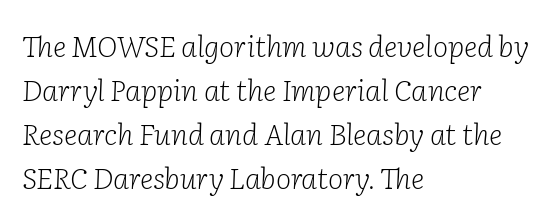
{"serif": "yes", "italic": "yes", "lean": "right", "slant_degrees": 2, "bold": "no", "weight": "light", "width": "normal", "stroke_contrast": "low", "x_height": "medium", "monospaced": "no", "underline": "no", "align": "left", "line_spacing": "normal", "line_spacing_ratio": 1.52, "letter_spacing": "normal", "letter_spacing_em": 0.0, "glyph_px": 29}
